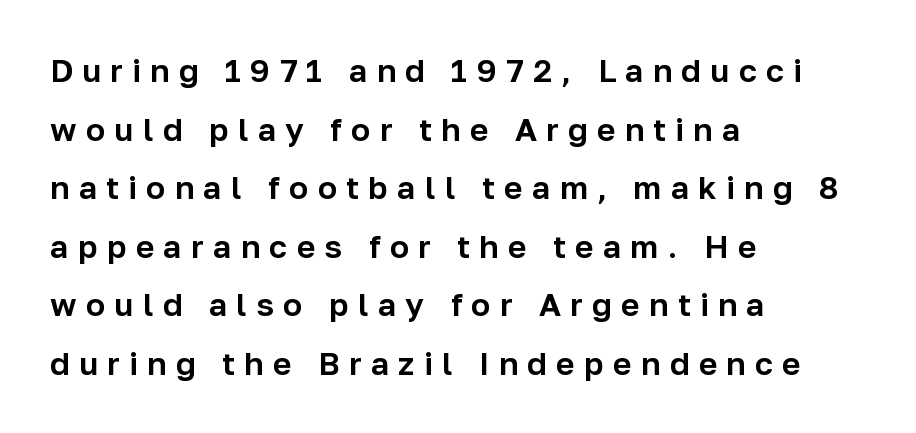
This sample uses an upright cut, with every glyph sitting square on the baseline. I'd call this a sans setting — the letters go barefoot. These lines are set flush left with a ragged right edge. The rendering uses natural spacing where letterforms have individual widths. Short note: letters widely spaced.
